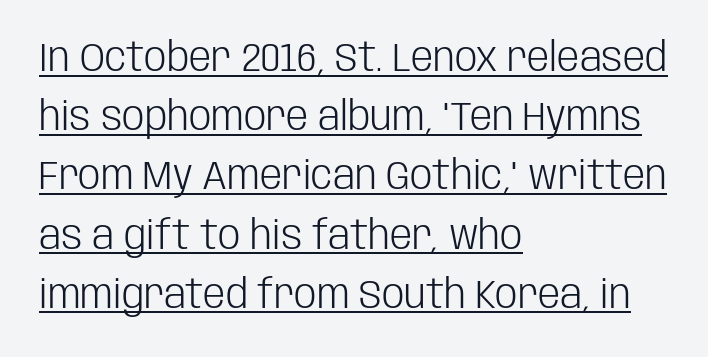
The image shows 40 px light, condensed sans-serif type, upright; set left-aligned, normal line spacing (1.48x), normal letter spacing, underlined; low stroke contrast and a large x-height.
